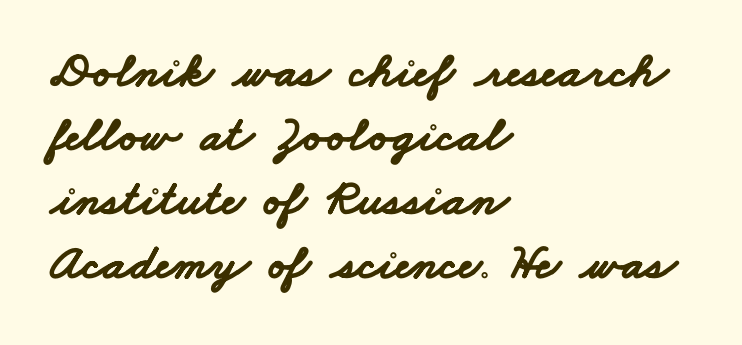
{"serif": "no", "bold": "yes", "weight": "bold", "width": "wide", "stroke_contrast": "low", "x_height": "small", "monospaced": "no", "underline": "no", "align": "left", "line_spacing": "normal", "line_spacing_ratio": 1.28, "letter_spacing": "normal", "letter_spacing_em": 0.0, "glyph_px": 50}
